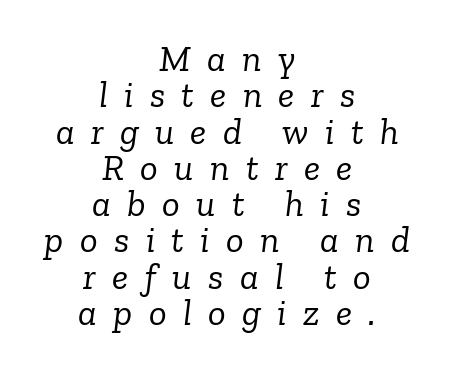
Q: Is the text bold? A: No.
Q: Is the text italic (slanted)? A: Yes, it leans right by about 6 degrees.
Q: Is the typeface a serif or a sans-serif typeface? A: Serif.
Q: Is the text underlined? A: No.
Q: How is the paragraph aligned? A: Centered.
Q: Is the spacing between letters normal or unusually wide? A: Unusually wide.
Q: Is the spacing between lines tight, normal or loose? A: Tight.
Q: Width (condensed, normal, or wide)? A: Normal.
Q: Stroke contrast? A: Low.
Q: x-height? A: Medium.
Q: Monospaced? A: No.
